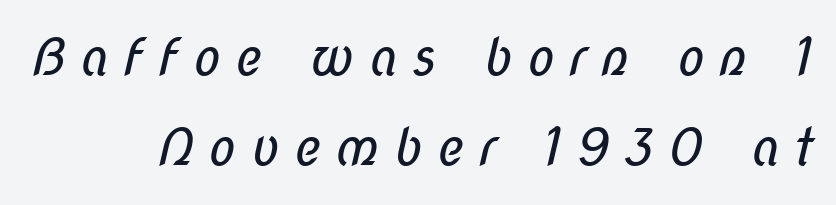
Q: Is the text bold? A: No.
Q: Is the typeface a serif or a sans-serif typeface? A: Sans-serif.
Q: Is the text underlined? A: No.
Q: How is the paragraph aligned? A: Right-aligned.
Q: Is the spacing between letters normal or unusually wide? A: Unusually wide.
Q: Width (condensed, normal, or wide)? A: Condensed.
Q: Stroke contrast? A: Low.
Q: x-height? A: Medium.
Q: Monospaced? A: No.
